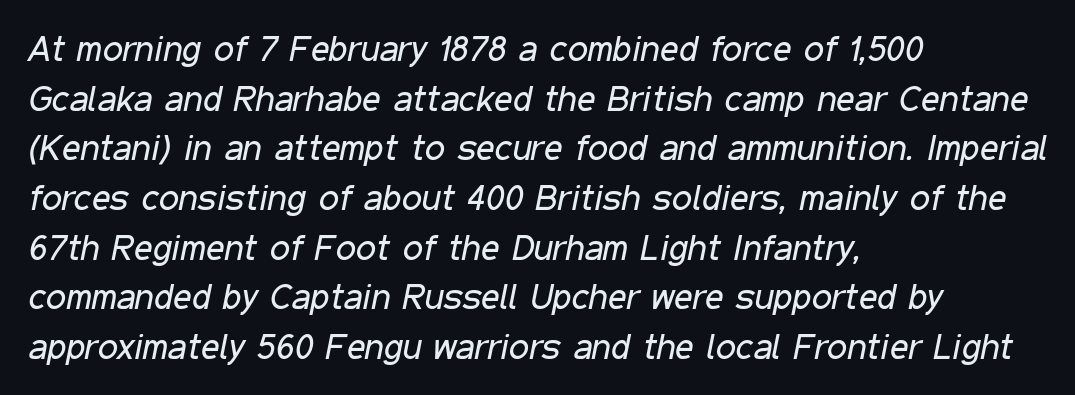
Casual observation: everything's shoved over to the left. The whole block is typeset with a tilt. The space directly below the letters is spotless. Each stroke keeps to a modest, everyday thickness or less. The block of text has a typical density, with ordinary space between rows. Between one letter and the next there's only the usual sliver of space.
